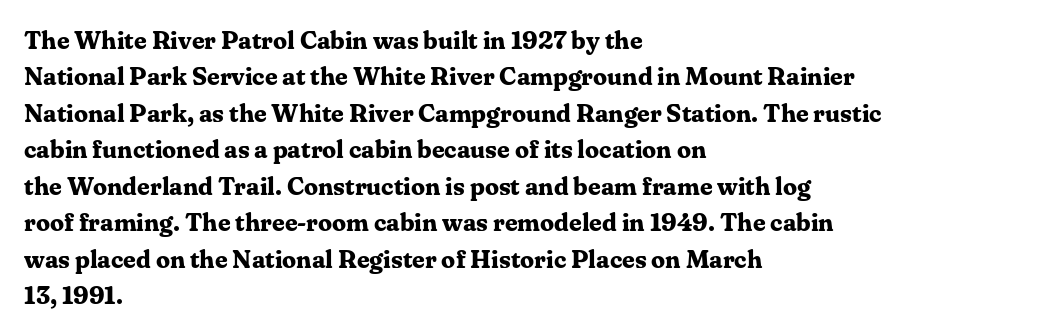
The image shows 25 px bold type, upright; set left-aligned, normal line spacing (1.46x), normal letter spacing, not underlined.
